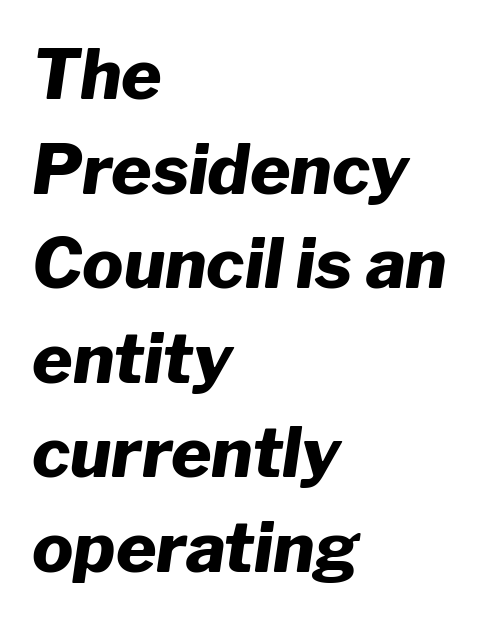
The image shows 69 px heavy type, italic (leaning right); set left-aligned, normal line spacing (1.37x), normal letter spacing, not underlined; low stroke contrast and a medium x-height.
